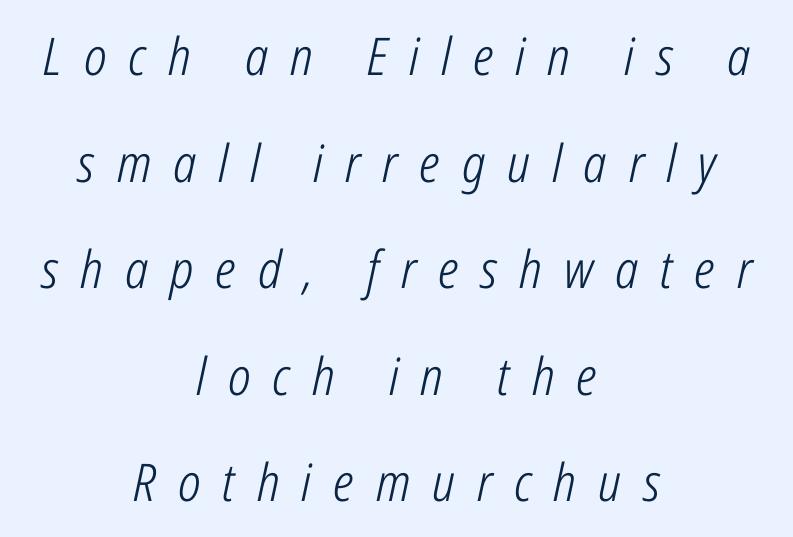
The image shows 52 px light, condensed type, italic (leaning right); set centered, loose line spacing (2.05x), unusually wide letter spacing (+0.42 em), not underlined; low stroke contrast and a medium x-height.
